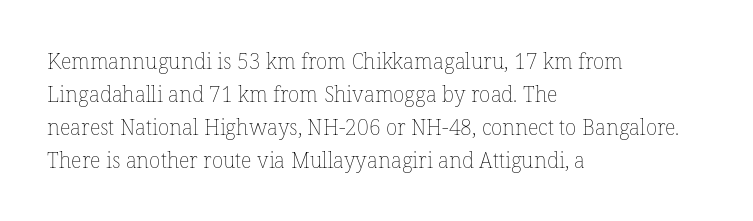
Q: Is the text bold? A: No.
Q: Is the text italic (slanted)? A: No, it is upright.
Q: Is the text underlined? A: No.
Q: How is the paragraph aligned? A: Left-aligned.
Q: Is the spacing between letters normal or unusually wide? A: Normal.
Q: Is the spacing between lines tight, normal or loose? A: Normal.
